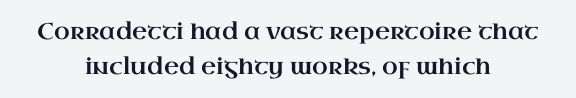
{"italic": "no", "underline": "no", "align": "center", "line_spacing": "normal", "line_spacing_ratio": 1.51, "letter_spacing": "normal", "letter_spacing_em": 0.0, "glyph_px": 23}
